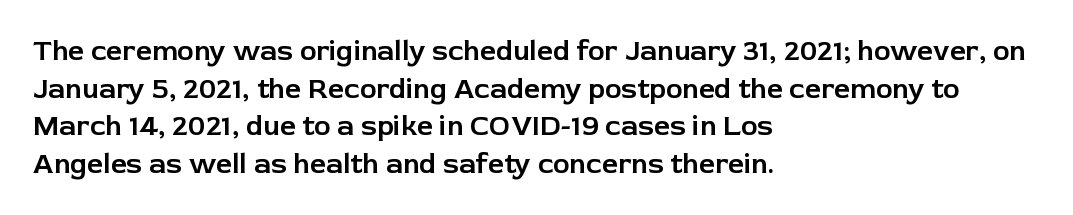
Is there much room between lines? A standard amount, neither cramped nor airy. The face used here is a sans, in the tradition of grotesques and geometrics. This sample uses plain, unmodified letter spacing. You can tell it's not italic because the verticals are truly vertical.
